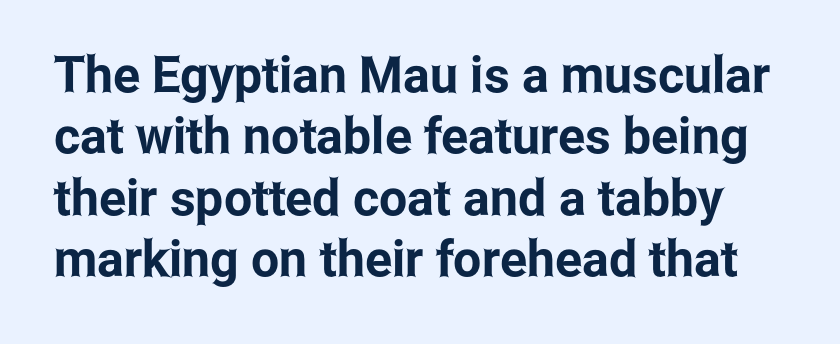
Q: Is the text italic (slanted)? A: No, it is upright.
Q: Is the typeface a serif or a sans-serif typeface? A: Sans-serif.
Q: Is the text underlined? A: No.
Q: Is the spacing between letters normal or unusually wide? A: Normal.
Q: Width (condensed, normal, or wide)? A: Condensed.
Q: Stroke contrast? A: Low.
Q: x-height? A: Medium.
Q: Monospaced? A: No.
